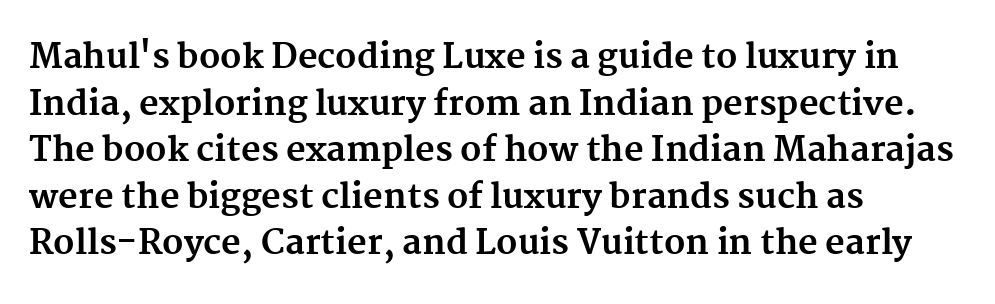
The image shows 34 px bold serif type, upright; set left-aligned, normal line spacing (1.37x), normal letter spacing, not underlined; medium stroke contrast and a medium x-height.
